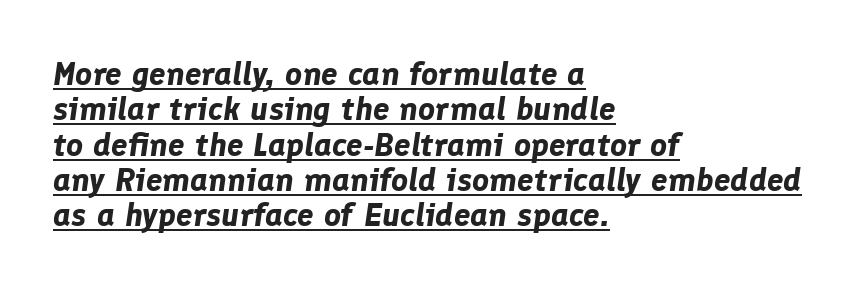
The sample has been set heavy, in full bold. The axis of the letterforms is tilted away from vertical. The vertical gap from one line to the next is small. Caption: standard tracking, unaltered. Compared with undecorated copy, this sample adds a rule below the words. One-word summary of the alignment: left.
